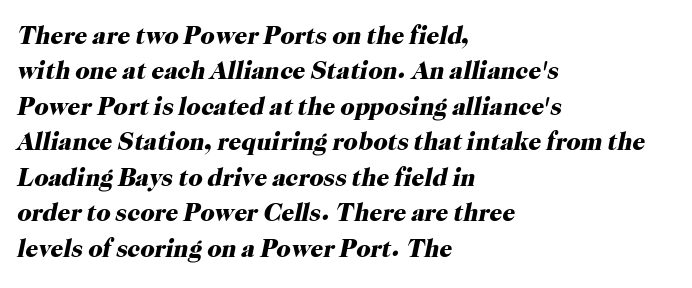
The image shows 25 px bold type, italic (leaning right); set left-aligned, normal line spacing (1.42x), normal letter spacing, not underlined.
